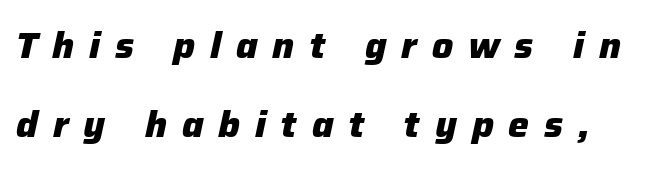
The image shows 37 px heavy type, italic (leaning right); set loose line spacing (2.13x), unusually wide letter spacing (+0.4 em), not underlined; low stroke contrast and a medium x-height.
